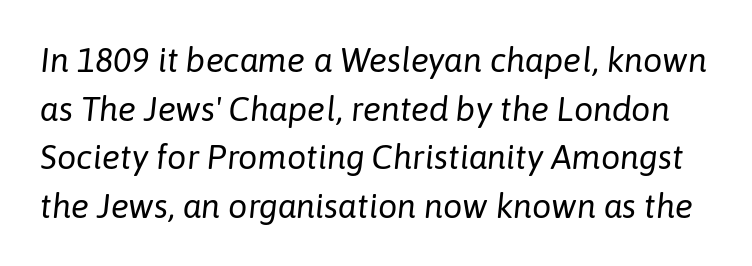
Glance below the letters and you will spot only blank space. Reading down the column, the eye jumps a familiar distance to each next line. Spacing verdict: proportional, widths tailored to each character. The typeface has the unassuming heft of standard copy or less. Tracking value appears to be zero — textbook default spacing.
